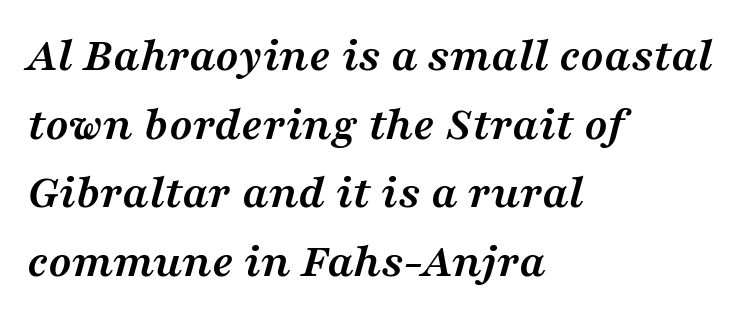
{"serif": "yes", "italic": "yes", "lean": "right", "slant_degrees": 16, "bold": "yes", "weight": "semibold", "width": "wide", "stroke_contrast": "medium", "x_height": "medium", "monospaced": "no", "underline": "no", "align": "left", "line_spacing": "normal", "line_spacing_ratio": 1.43, "letter_spacing": "normal", "letter_spacing_em": 0.0, "glyph_px": 48}
